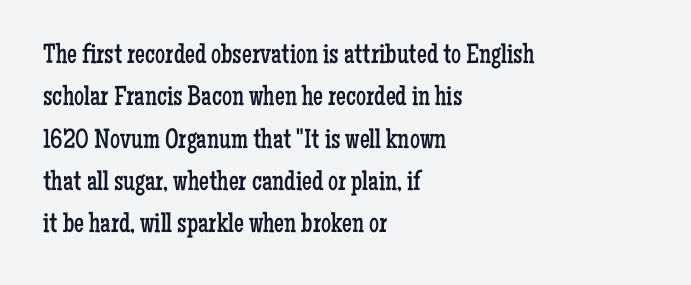
The image shows 28 px regular-weight, condensed serif type, upright; set left-aligned, normal line spacing (1.51x), normal letter spacing, not underlined; low stroke contrast and a medium x-height.
